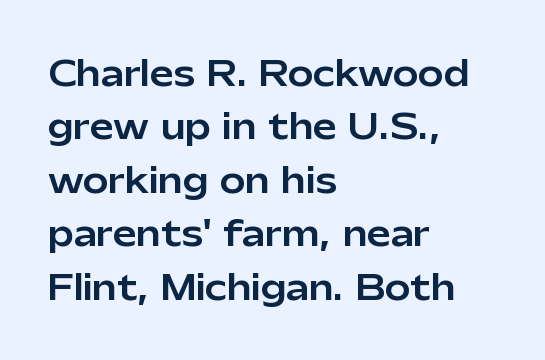
Q: Is the text italic (slanted)? A: No, it is upright.
Q: Is the typeface a serif or a sans-serif typeface? A: Sans-serif.
Q: Is the text underlined? A: No.
Q: How is the paragraph aligned? A: Left-aligned.
Q: Is the spacing between letters normal or unusually wide? A: Normal.
Q: Is the spacing between lines tight, normal or loose? A: Normal.
Q: Width (condensed, normal, or wide)? A: Normal.
Q: Stroke contrast? A: Low.
Q: x-height? A: Medium.
Q: Monospaced? A: No.
